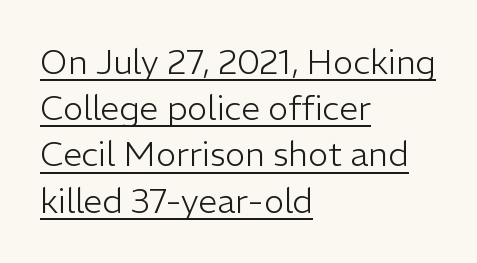
The rows are spaced the way most documents space them. The font is comparable to plain body text, perhaps lighter. The font family rendered here belongs to the sans-serif group. Here the designer chose a conventional face with non-uniform glyph widths. Layout note: lines flush left.
